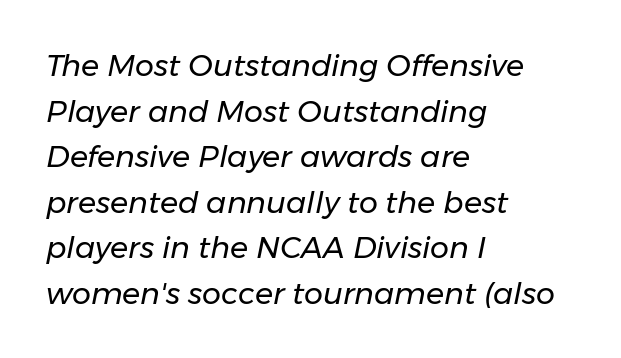
{"italic": "yes", "lean": "right", "slant_degrees": 11, "bold": "no", "weight": "regular", "width": "normal", "stroke_contrast": "low", "x_height": "medium", "monospaced": "no", "underline": "no", "align": "left", "line_spacing": "normal", "line_spacing_ratio": 1.52, "letter_spacing": "normal", "letter_spacing_em": 0.0, "glyph_px": 30}
